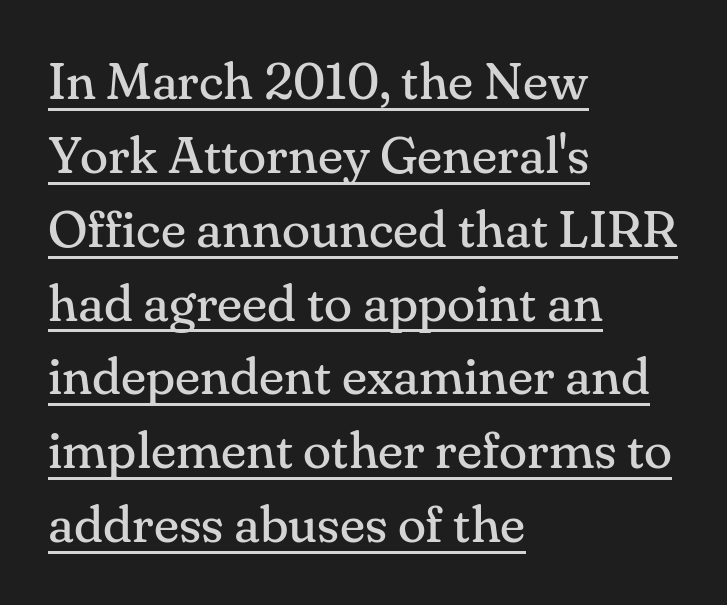
The image shows 52 px regular-weight serif type, upright; set left-aligned, normal line spacing (1.42x), normal letter spacing, underlined; medium stroke contrast and a small x-height.
